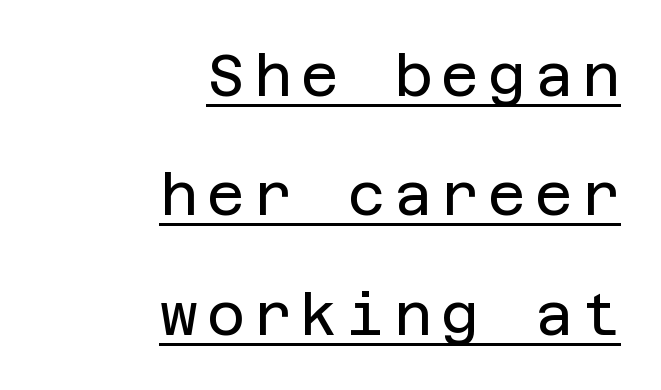
Q: Is the text bold? A: No.
Q: Is the text italic (slanted)? A: No, it is upright.
Q: Is the typeface a serif or a sans-serif typeface? A: Sans-serif.
Q: Is the text underlined? A: Yes.
Q: How is the paragraph aligned? A: Right-aligned.
Q: Is the spacing between lines tight, normal or loose? A: Loose.
Q: Width (condensed, normal, or wide)? A: Normal.
Q: Stroke contrast? A: Low.
Q: x-height? A: Large.
